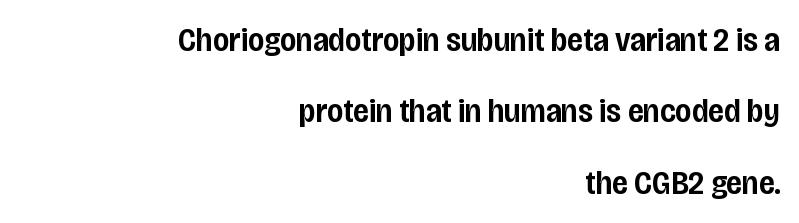
Q: Is the text bold? A: Semi-bold.
Q: Is the text italic (slanted)? A: No, it is upright.
Q: Is the typeface a serif or a sans-serif typeface? A: Sans-serif.
Q: Is the text underlined? A: No.
Q: How is the paragraph aligned? A: Right-aligned.
Q: Is the spacing between letters normal or unusually wide? A: Normal.
Q: Is the spacing between lines tight, normal or loose? A: Loose.
Q: Width (condensed, normal, or wide)? A: Condensed.
Q: Stroke contrast? A: Low.
Q: x-height? A: Large.
Q: Monospaced? A: No.
